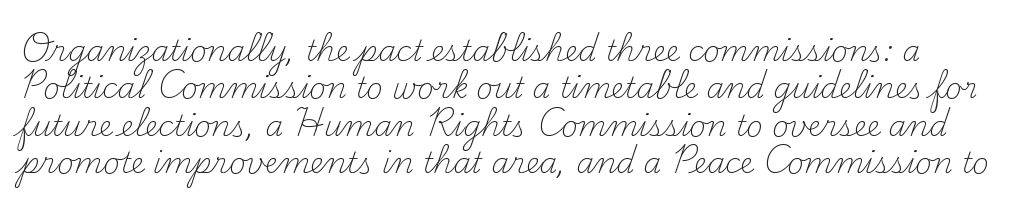
The passage shown is typed in a proportional face where columns would drift. You could call the tracking neutral — neither tight nor loose. Type without underlining.
